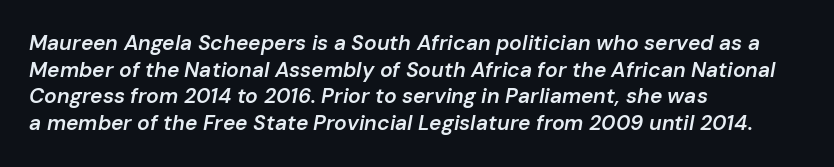
Q: Is the text bold? A: Semi-bold.
Q: Is the text italic (slanted)? A: Yes, it leans right by about 10 degrees.
Q: Is the text underlined? A: No.
Q: How is the paragraph aligned? A: Left-aligned.
Q: Is the spacing between letters normal or unusually wide? A: Normal.
Q: Is the spacing between lines tight, normal or loose? A: Normal.
